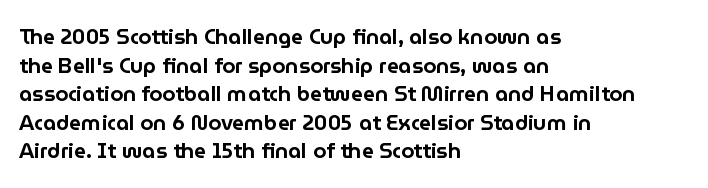
Q: Is the text italic (slanted)? A: No, it is upright.
Q: Is the text underlined? A: No.
Q: How is the paragraph aligned? A: Left-aligned.
Q: Is the spacing between letters normal or unusually wide? A: Normal.
Q: Is the spacing between lines tight, normal or loose? A: Normal.
